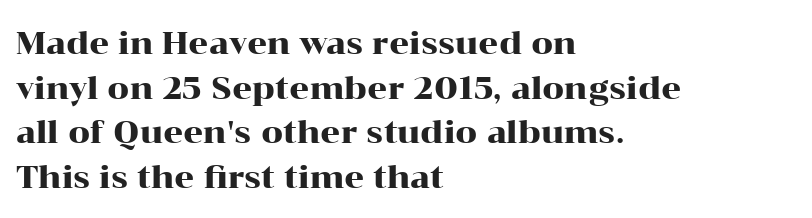
The image shows 31 px wide serif type, upright; set left-aligned, normal line spacing (1.44x), normal letter spacing, not underlined; high stroke contrast and a medium x-height.
